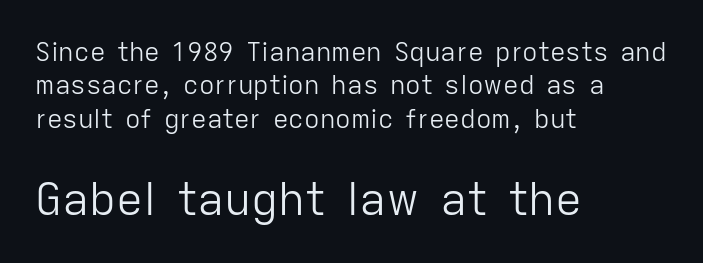
{"serif": "no", "italic": "no", "bold": "no", "weight": "light", "width": "normal", "stroke_contrast": "low", "x_height": "medium", "monospaced": "no", "underline": "no", "align": "left", "line_spacing": "normal", "line_spacing_ratio": 1.28, "letter_spacing": "normal", "letter_spacing_em": 0.0, "larger_block": "second", "size_ratio": 1.73, "glyph_px": 45}
